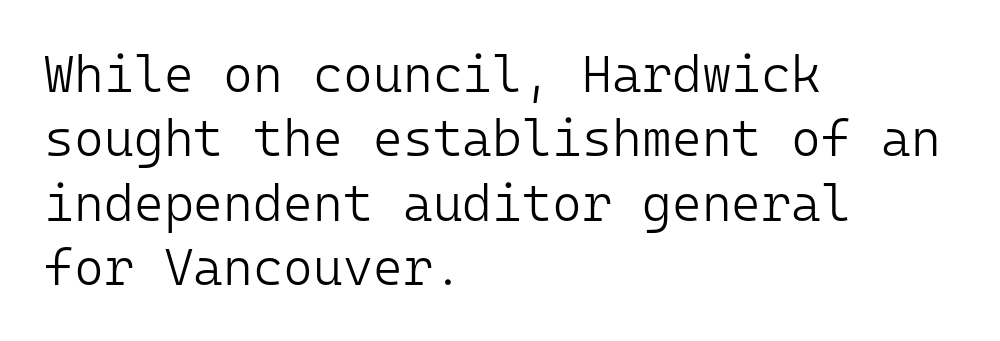
Q: Is the text bold? A: No.
Q: Is the text italic (slanted)? A: No, it is upright.
Q: Is the typeface a serif or a sans-serif typeface? A: Sans-serif.
Q: Is the text underlined? A: No.
Q: How is the paragraph aligned? A: Left-aligned.
Q: Is the spacing between letters normal or unusually wide? A: Normal.
Q: Is the spacing between lines tight, normal or loose? A: Normal.
Q: Width (condensed, normal, or wide)? A: Normal.
Q: Stroke contrast? A: Low.
Q: x-height? A: Medium.
Q: Monospaced? A: Yes.
